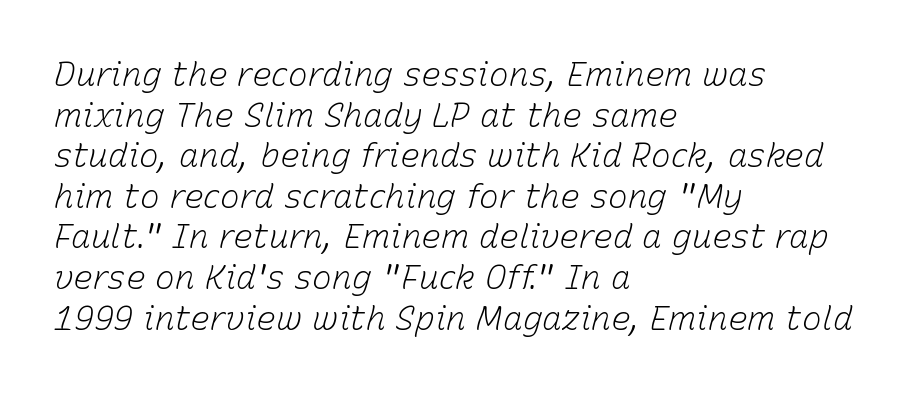
The image shows 33 px light type, italic (leaning right); set left-aligned, line spacing 1.23x, normal letter spacing, not underlined; low stroke contrast and a medium x-height.
